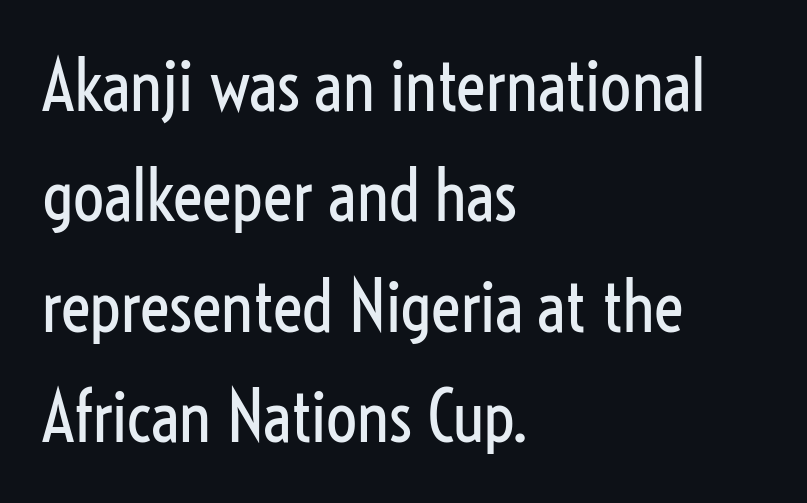
{"serif": "no", "italic": "no", "bold": "no", "weight": "regular", "width": "condensed", "stroke_contrast": "low", "x_height": "medium", "monospaced": "no", "underline": "no", "align": "left", "line_spacing": "normal", "line_spacing_ratio": 1.6, "letter_spacing": "normal", "letter_spacing_em": 0.0, "glyph_px": 69}
